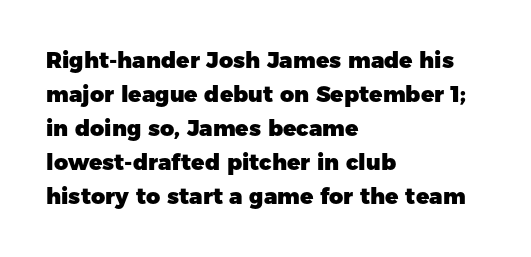
Q: Is the text bold? A: Yes.
Q: Is the text italic (slanted)? A: No, it is upright.
Q: Is the text underlined? A: No.
Q: How is the paragraph aligned? A: Left-aligned.
Q: Is the spacing between letters normal or unusually wide? A: Normal.
Q: Is the spacing between lines tight, normal or loose? A: Normal.
